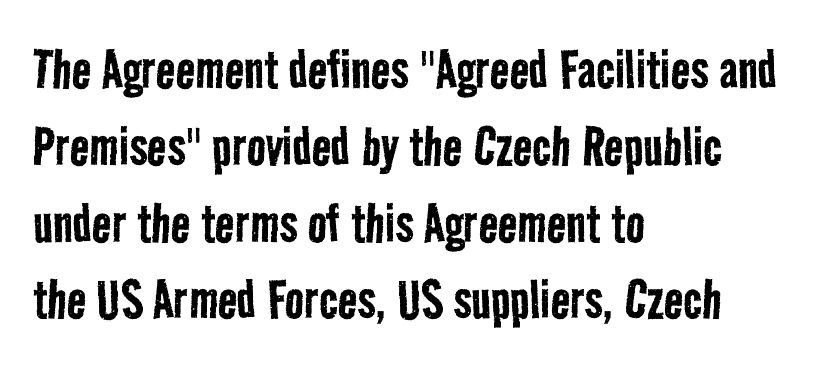
On a weight scale, this lands at 450 or below. The lines in this sample share a left origin and differ only in where they stop. Spacing verdict: proportional, widths tailored to each character. The specimen omits any rule beneath the text block's lines. Does extra space separate the letters? No, they use regular spacing.
